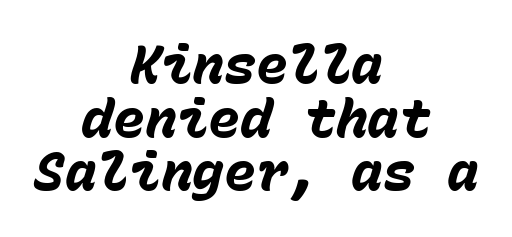
{"italic": "yes", "lean": "right", "slant_degrees": 15, "bold": "yes", "weight": "heavy", "width": "normal", "stroke_contrast": "low", "x_height": "medium", "monospaced": "yes", "underline": "no", "align": "center", "line_spacing": "tight", "line_spacing_ratio": 1.01, "letter_spacing": "normal", "letter_spacing_em": 0.0, "glyph_px": 53}
